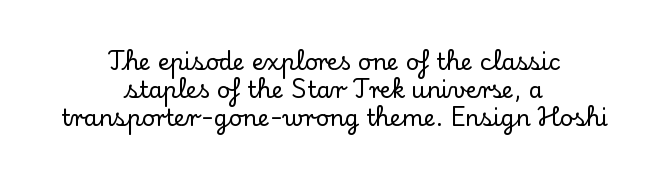
Q: Is the text italic (slanted)? A: No, it is upright.
Q: Is the text underlined? A: No.
Q: How is the paragraph aligned? A: Centered.
Q: Is the spacing between letters normal or unusually wide? A: Normal.
